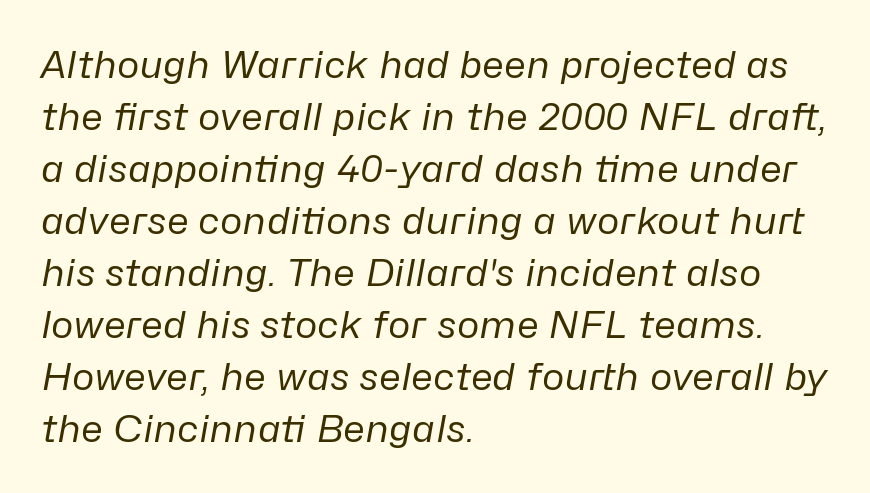
The image shows 38 px regular-weight type, italic (leaning right); set left-aligned, normal line spacing (1.37x), normal letter spacing, not underlined; low stroke contrast and a medium x-height.
